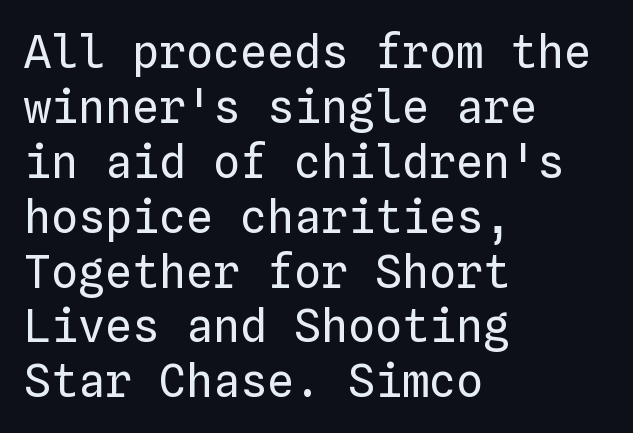
Q: Is the text bold? A: No.
Q: Is the text italic (slanted)? A: No, it is upright.
Q: Is the text underlined? A: No.
Q: How is the paragraph aligned? A: Left-aligned.
Q: Is the spacing between letters normal or unusually wide? A: Normal.
Q: Width (condensed, normal, or wide)? A: Normal.
Q: Stroke contrast? A: Low.
Q: x-height? A: Medium.
Q: Monospaced? A: Yes.
